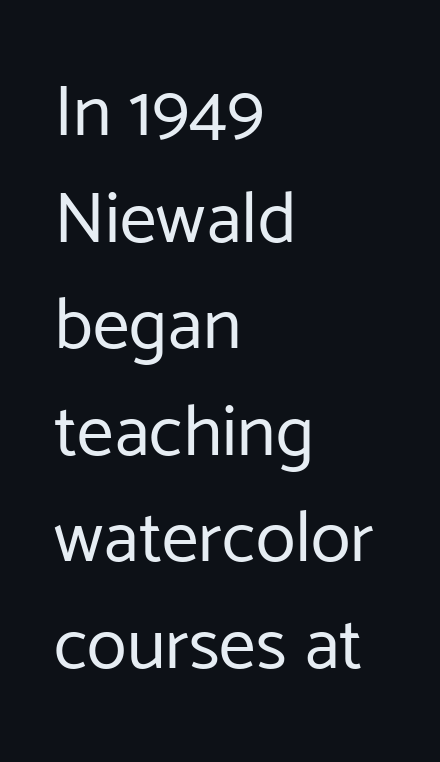
The image shows 73 px regular-weight sans-serif type, upright; set left-aligned, normal line spacing (1.46x), normal letter spacing, not underlined; low stroke contrast and a medium x-height.
